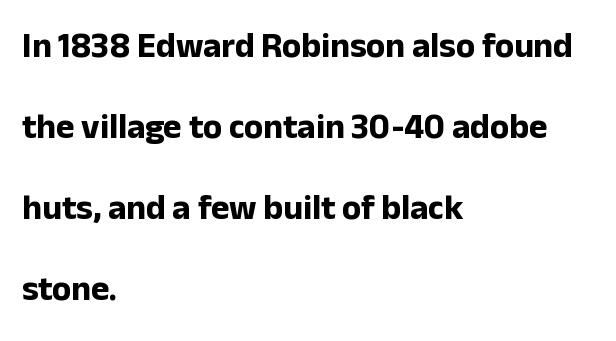
Q: Is the text bold? A: Yes.
Q: Is the text italic (slanted)? A: No, it is upright.
Q: Is the typeface a serif or a sans-serif typeface? A: Sans-serif.
Q: Is the text underlined? A: No.
Q: How is the paragraph aligned? A: Left-aligned.
Q: Is the spacing between letters normal or unusually wide? A: Normal.
Q: Is the spacing between lines tight, normal or loose? A: Loose.
Q: Width (condensed, normal, or wide)? A: Normal.
Q: Stroke contrast? A: Low.
Q: x-height? A: Medium.
Q: Monospaced? A: No.
